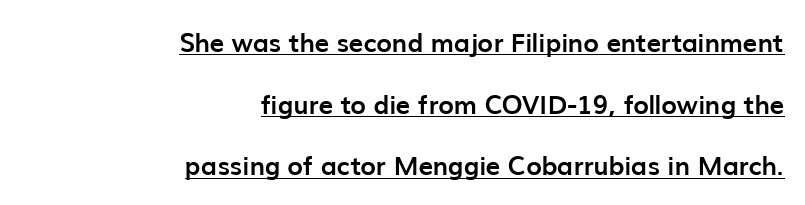
{"italic": "no", "bold": "yes", "underline": "yes", "align": "right", "line_spacing": "loose", "line_spacing_ratio": 2.37, "letter_spacing": "normal", "letter_spacing_em": 0.0, "glyph_px": 26}
